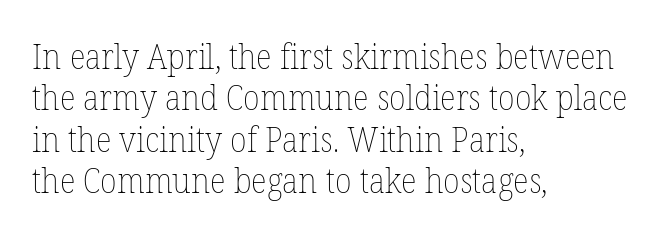
Q: Is the text bold? A: No.
Q: Is the text italic (slanted)? A: No, it is upright.
Q: Is the text underlined? A: No.
Q: How is the paragraph aligned? A: Left-aligned.
Q: Is the spacing between letters normal or unusually wide? A: Normal.
Q: Width (condensed, normal, or wide)? A: Normal.
Q: Stroke contrast? A: Low.
Q: x-height? A: Medium.
Q: Monospaced? A: No.
